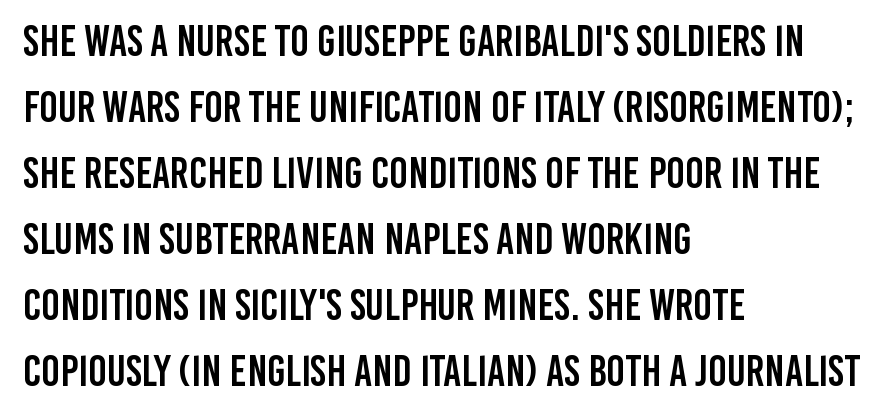
Visually the block forms a straight wall on the left and a jagged coastline on the right. This rendering leaves character spacing at its baseline value. I'd call this a sans setting — the letters go barefoot. In terms of posture, this sample is upright.
